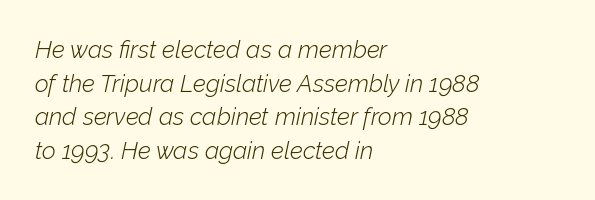
The image shows 24 px text type, italic (leaning right); set left-aligned, normal line spacing (1.4x), normal letter spacing, not underlined.
